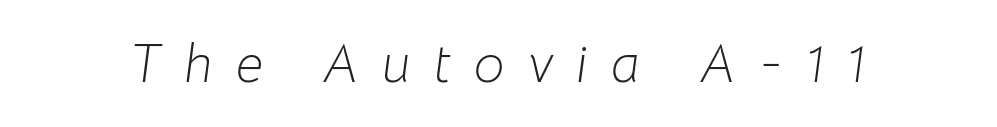
Q: Is the text bold? A: No.
Q: Is the text italic (slanted)? A: Yes, it leans right by about 8 degrees.
Q: Is the text underlined? A: No.
Q: Is the spacing between letters normal or unusually wide? A: Unusually wide.
Q: Width (condensed, normal, or wide)? A: Normal.
Q: Stroke contrast? A: Low.
Q: x-height? A: Medium.
Q: Monospaced? A: No.
